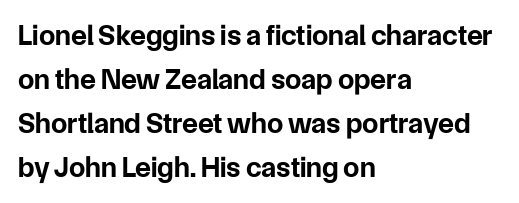
The image shows 29 px bold sans-serif type, upright; set left-aligned, normal line spacing (1.52x), normal letter spacing, not underlined; low stroke contrast and a medium x-height.
